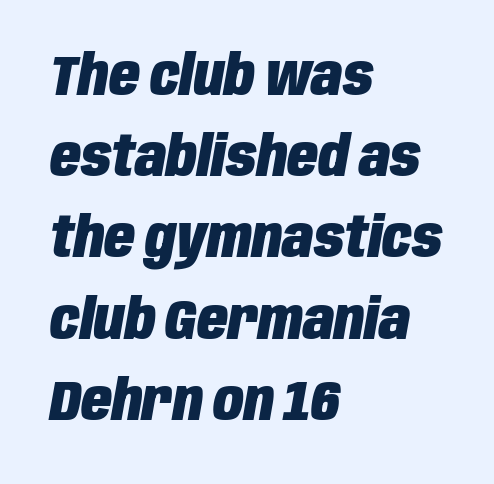
The face used here is rendered with its standard letterfit. These lines were composed using italics. The face used here is proportionally spaced, like ordinary book or web type. These words are printed bold, with thick strokes throughout. Interline gaps are of average width in this sample. The gap between lines stays unmarked.
